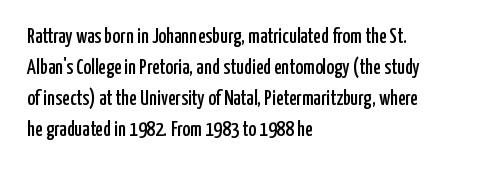
The image shows 21 px text type, upright; set left-aligned, normal line spacing (1.48x), normal letter spacing, not underlined.
